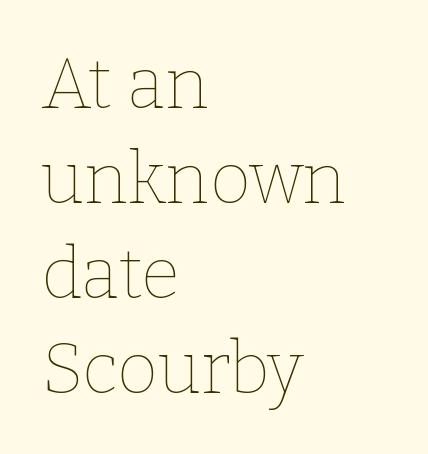
Q: Is the text bold? A: No.
Q: Is the text italic (slanted)? A: No, it is upright.
Q: Is the text underlined? A: No.
Q: How is the paragraph aligned? A: Left-aligned.
Q: Is the spacing between letters normal or unusually wide? A: Normal.
Q: Is the spacing between lines tight, normal or loose? A: Normal.
Q: Width (condensed, normal, or wide)? A: Normal.
Q: Stroke contrast? A: Low.
Q: x-height? A: Medium.
Q: Monospaced? A: No.
